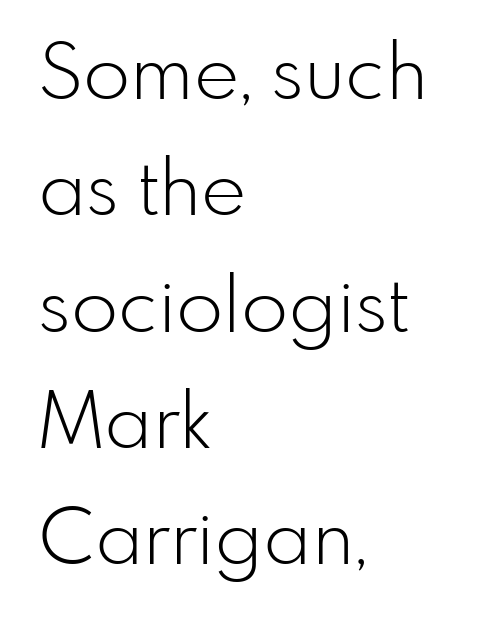
Q: Is the text bold? A: No.
Q: Is the text italic (slanted)? A: No, it is upright.
Q: Is the typeface a serif or a sans-serif typeface? A: Sans-serif.
Q: Is the text underlined? A: No.
Q: How is the paragraph aligned? A: Left-aligned.
Q: Is the spacing between letters normal or unusually wide? A: Normal.
Q: Is the spacing between lines tight, normal or loose? A: Normal.
Q: Width (condensed, normal, or wide)? A: Normal.
Q: Stroke contrast? A: Low.
Q: x-height? A: Small.
Q: Monospaced? A: No.
